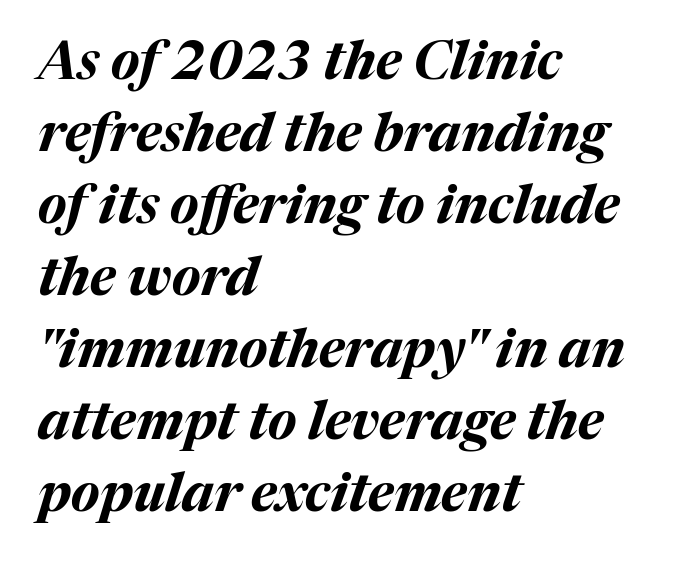
Note the varied advance widths — an 'i' is clearly narrower than an 'm'. In terms of weight, the rendering is a true, heavy bold. This rendering features lettering with no underline. The text carries the slant typical of an italic or oblique font.
